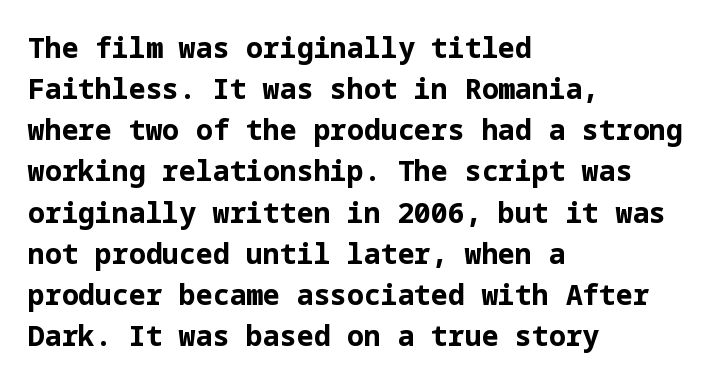
Font category for this specimen: sans-serif. Thick stems and heavy bowls — unmistakably bold. Words appear dense and cohesive because spacing is normal. Any mark beneath the type? The region is blank. The font's upright variant was chosen for this text. This block has exactly the height ordinary leading produces.
